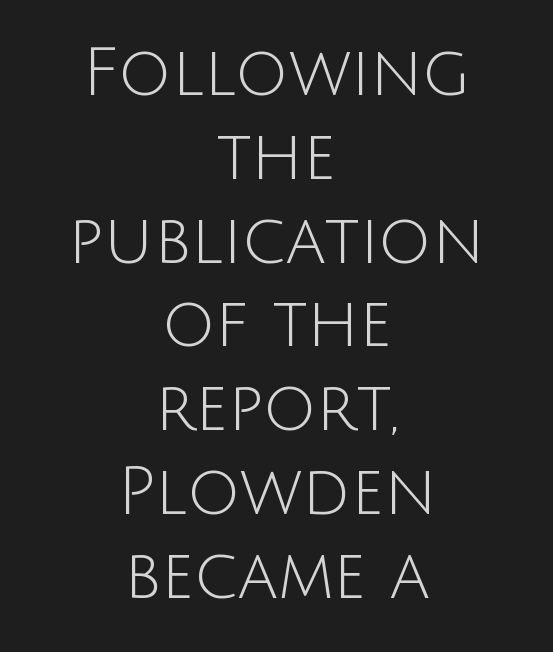
{"serif": "no", "italic": "no", "bold": "no", "weight": "light", "width": "normal", "stroke_contrast": "low", "x_height": "large", "monospaced": "no", "underline": "no", "align": "center", "line_spacing": "normal", "line_spacing_ratio": 1.27, "letter_spacing": "normal", "letter_spacing_em": 0.0, "glyph_px": 66}
